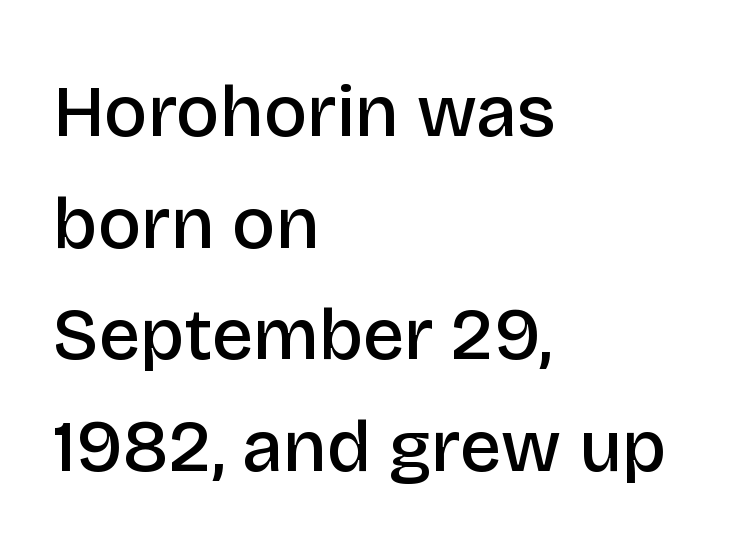
Q: Is the text bold? A: Semi-bold.
Q: Is the text italic (slanted)? A: No, it is upright.
Q: Is the typeface a serif or a sans-serif typeface? A: Sans-serif.
Q: Is the text underlined? A: No.
Q: How is the paragraph aligned? A: Left-aligned.
Q: Is the spacing between letters normal or unusually wide? A: Normal.
Q: Is the spacing between lines tight, normal or loose? A: Normal.
Q: Width (condensed, normal, or wide)? A: Normal.
Q: Stroke contrast? A: Low.
Q: x-height? A: Large.
Q: Monospaced? A: No.
